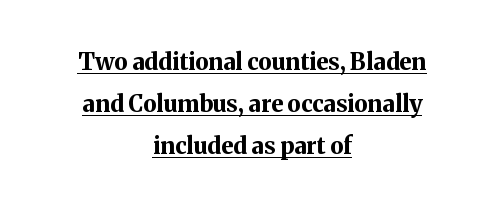
The image shows 23 px bold type, upright; set centered, line spacing 1.83x, normal letter spacing, underlined.
